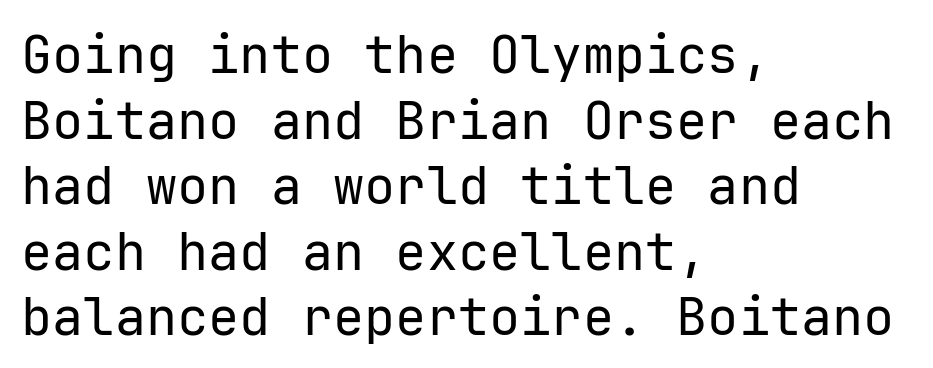
The image shows 52 px regular-weight sans-serif type, upright, monospaced; set left-aligned, normal line spacing (1.26x), normal letter spacing, not underlined; low stroke contrast and a medium x-height.
